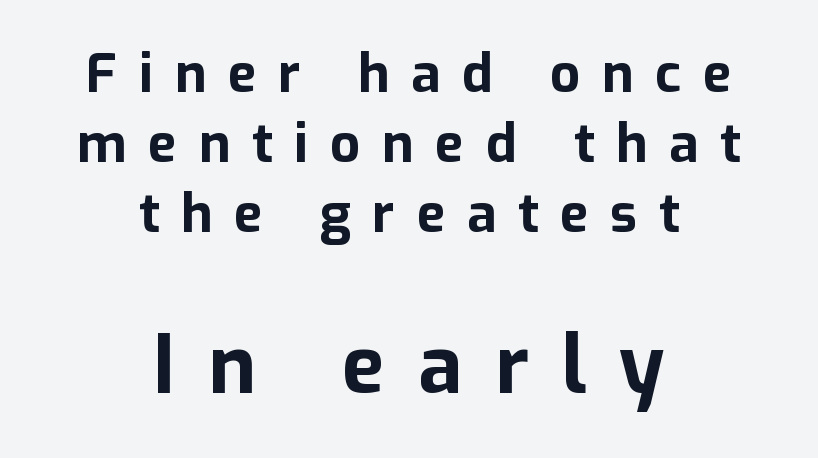
{"serif": "no", "italic": "no", "bold": "yes", "weight": "bold", "width": "normal", "stroke_contrast": "low", "x_height": "medium", "monospaced": "no", "underline": "no", "align": "center", "line_spacing": "normal", "line_spacing_ratio": 1.32, "letter_spacing": "wide", "letter_spacing_em": 0.41, "larger_block": "second", "size_ratio": 1.51, "glyph_px": 80}
